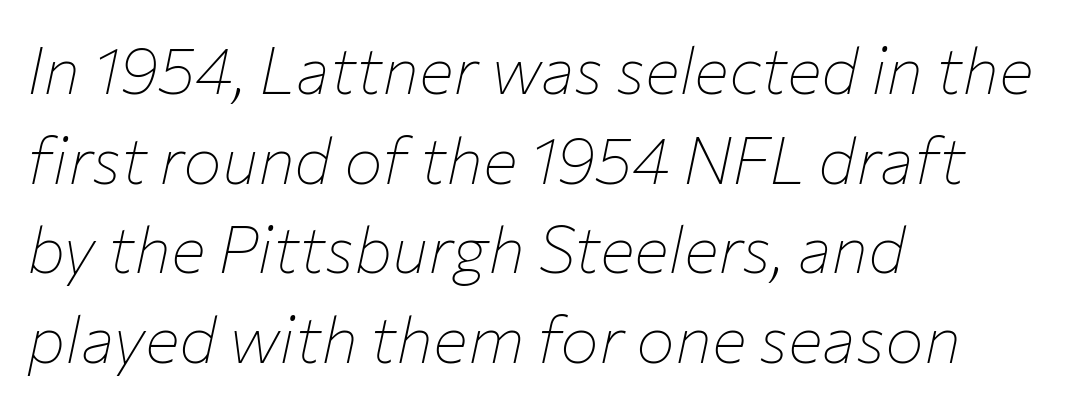
Has an underline been added? It has not. The line texture is even and compact thanks to regular tracking. This sample has the flowing, uneven cadence of proportional lettering. This rendering uses left alignment, leaving the right contour irregular.
